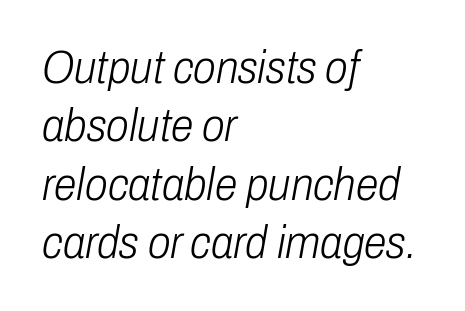
{"italic": "yes", "lean": "right", "slant_degrees": 10, "bold": "no", "weight": "light", "width": "condensed", "stroke_contrast": "low", "x_height": "medium", "monospaced": "no", "underline": "no", "align": "left", "line_spacing": "normal", "line_spacing_ratio": 1.27, "letter_spacing": "normal", "letter_spacing_em": 0.0, "glyph_px": 46}
